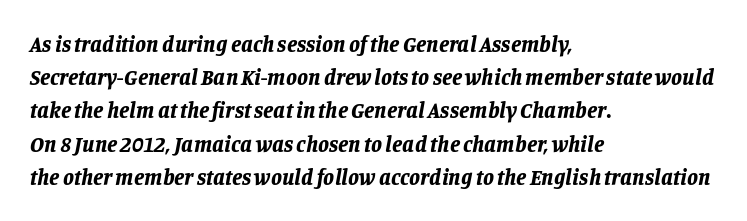
{"italic": "yes", "lean": "right", "slant_degrees": 11, "bold": "yes", "underline": "no", "align": "left", "line_spacing": "normal", "line_spacing_ratio": 1.51, "letter_spacing": "normal", "letter_spacing_em": 0.0, "glyph_px": 22}
